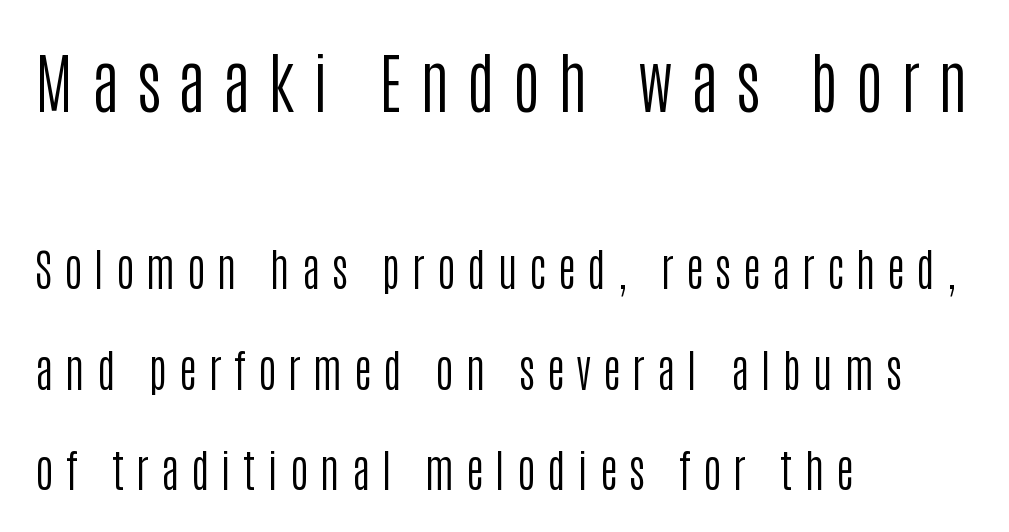
{"serif": "no", "italic": "no", "bold": "no", "weight": "regular", "width": "condensed", "stroke_contrast": "low", "x_height": "large", "monospaced": "no", "underline": "no", "align": "left", "line_spacing": "loose", "line_spacing_ratio": 2.28, "letter_spacing": "wide", "letter_spacing_em": 0.27, "larger_block": "first", "size_ratio": 1.5, "glyph_px": 66}
